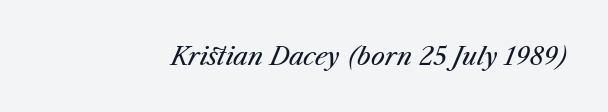
{"italic": "yes", "lean": "right", "slant_degrees": 23, "bold": "no", "underline": "no", "letter_spacing": "normal", "letter_spacing_em": 0.0, "glyph_px": 25}
